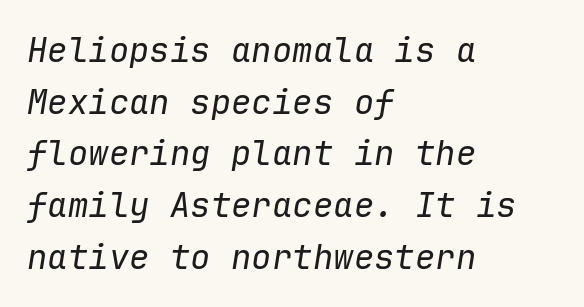
The image shows 34 px regular-weight type, italic (leaning right), monospaced; set left-aligned, normal line spacing (1.52x), normal letter spacing, not underlined; low stroke contrast and a medium x-height.
